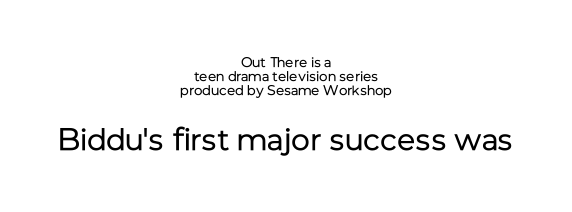
A student would notice the bottom passage is typeset larger than what precedes it. Letters have the restrained weight of plain body copy at most. Examine the stroke ends and you'll find no serifs. The specimen omits any rule beneath the text block's lines.
